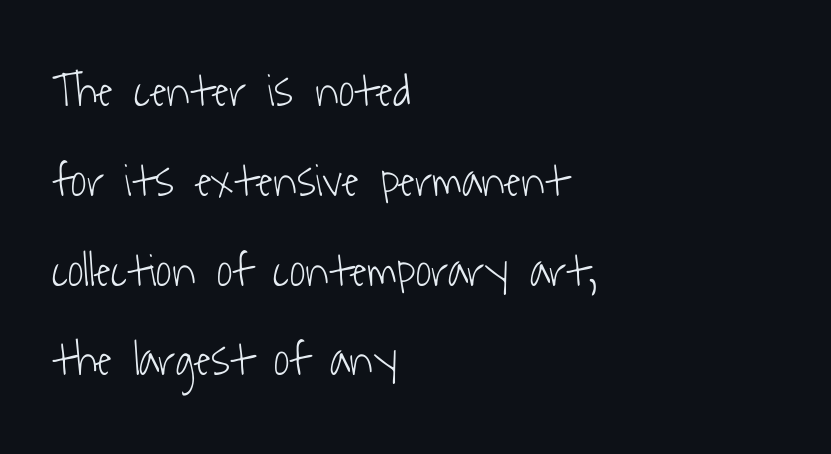
Q: Is the text bold? A: No.
Q: Is the typeface a serif or a sans-serif typeface? A: Sans-serif.
Q: Is the text underlined? A: No.
Q: How is the paragraph aligned? A: Left-aligned.
Q: Is the spacing between letters normal or unusually wide? A: Normal.
Q: Width (condensed, normal, or wide)? A: Condensed.
Q: Stroke contrast? A: Low.
Q: x-height? A: Medium.
Q: Monospaced? A: No.
